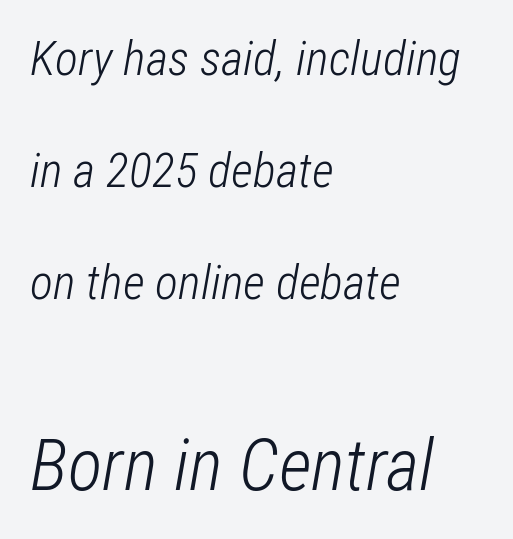
{"italic": "yes", "lean": "right", "slant_degrees": 12, "bold": "no", "weight": "light", "width": "condensed", "stroke_contrast": "low", "x_height": "medium", "monospaced": "no", "underline": "no", "align": "left", "line_spacing": "loose", "line_spacing_ratio": 2.33, "letter_spacing": "normal", "letter_spacing_em": 0.0, "larger_block": "second", "size_ratio": 1.5, "glyph_px": 72}
